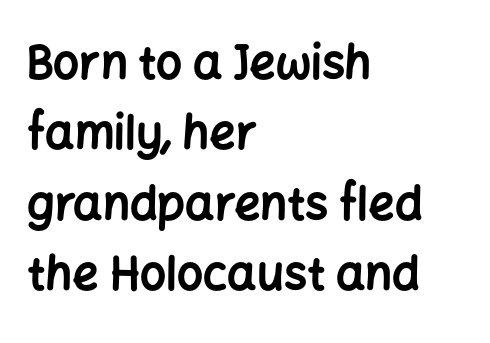
{"serif": "no", "italic": "no", "bold": "yes", "weight": "bold", "width": "normal", "stroke_contrast": "low", "x_height": "medium", "monospaced": "no", "underline": "no", "align": "left", "line_spacing": "normal", "line_spacing_ratio": 1.53, "letter_spacing": "normal", "letter_spacing_em": 0.0, "glyph_px": 46}
